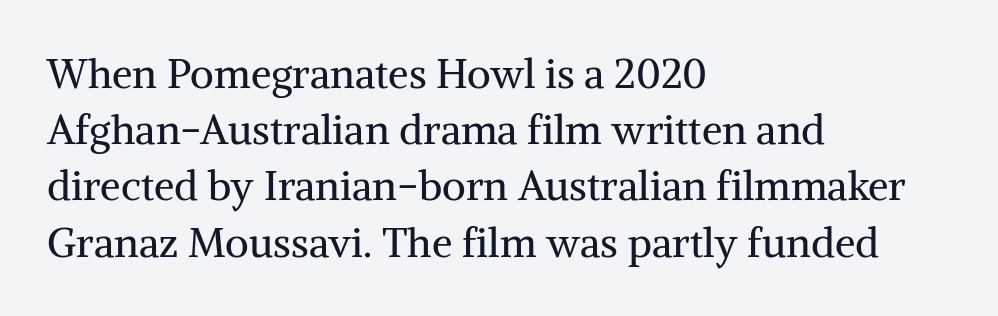
Observe the serifs anchoring each vertical stroke in this sample. What's the leading like? Ordinary, nothing unusual. The foot of each line stays bare and open. Alignment: flush left. Think of a printed novel: that variable character pitch is what you see here. The letters stand upright; this is a roman face.
